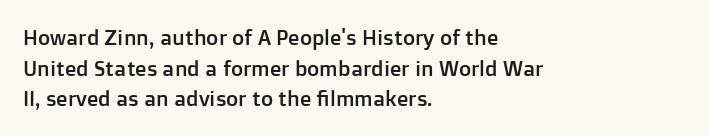
Style check: upright. Quick note: interline space is typical. This sample uses plain, unmodified letter spacing. In CSS terms this would be text-align: left.
